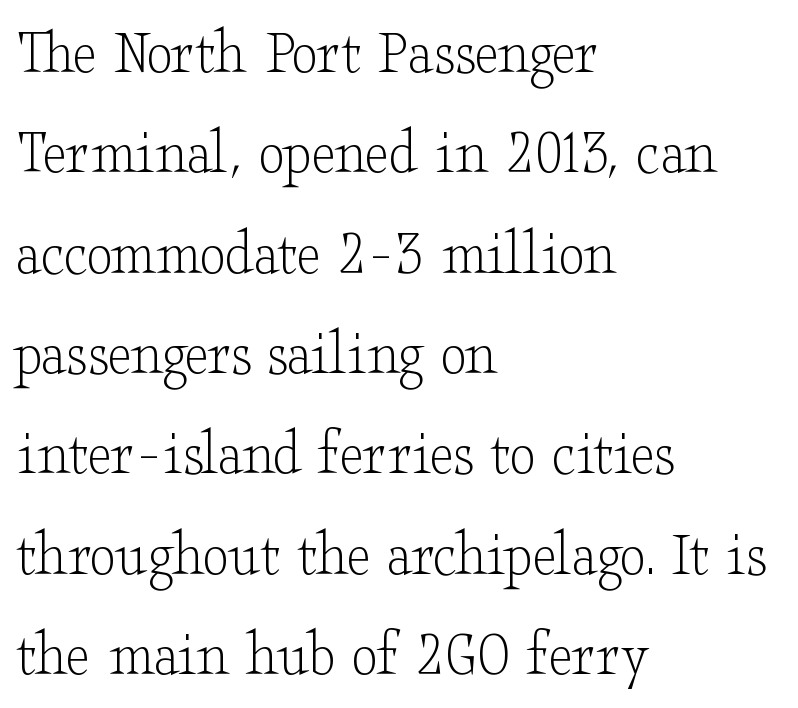
The image shows 66 px light, wide serif type, upright; set left-aligned, normal line spacing (1.52x), normal letter spacing, not underlined; low stroke contrast and a small x-height.
